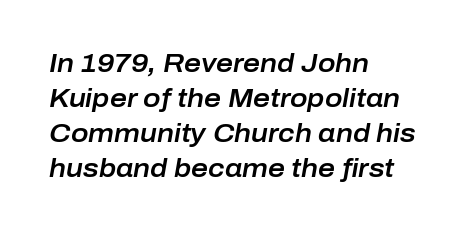
The image shows 26 px text type, italic (leaning right); set left-aligned, normal line spacing (1.35x), normal letter spacing, not underlined.
